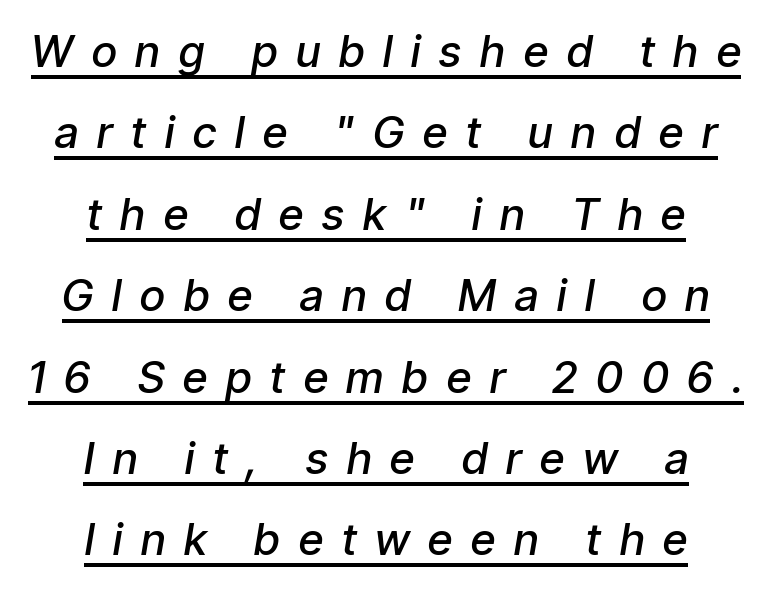
The image shows 44 px semibold, condensed type, italic (leaning right); set centered, line spacing 1.85x, unusually wide letter spacing (+0.43 em), underlined; low stroke contrast and a medium x-height.
